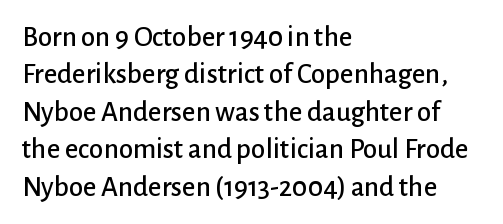
The image shows 29 px sans-serif type, upright; set left-aligned, normal line spacing (1.29x), normal letter spacing, not underlined; low stroke contrast and a medium x-height.
